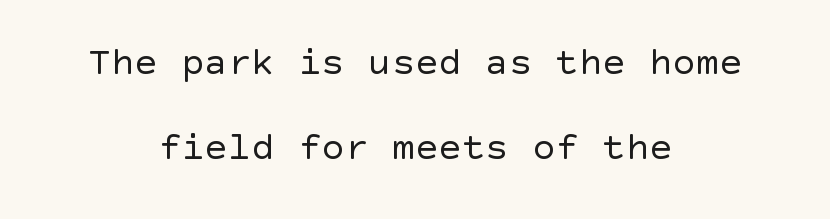
Q: Is the text bold? A: No.
Q: Is the text italic (slanted)? A: No, it is upright.
Q: Is the typeface a serif or a sans-serif typeface? A: Sans-serif.
Q: Is the text underlined? A: No.
Q: How is the paragraph aligned? A: Centered.
Q: Is the spacing between letters normal or unusually wide? A: Normal.
Q: Is the spacing between lines tight, normal or loose? A: Loose.
Q: Width (condensed, normal, or wide)? A: Normal.
Q: x-height? A: Large.
